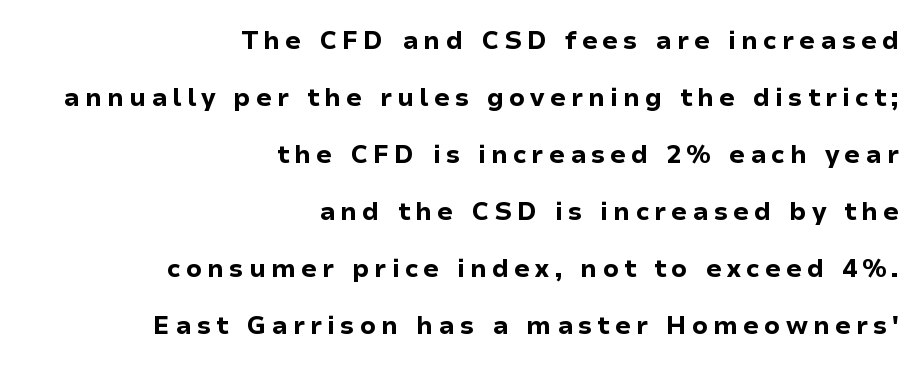
The type sits square on the baseline with zero lean. Line endings align vertically; line beginnings do not. Vertical spacing — loose. Honestly, there is no underline to notice here at all.
